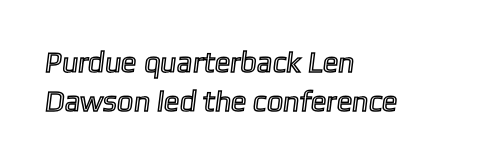
Q: Is the text underlined? A: No.
Q: How is the paragraph aligned? A: Left-aligned.
Q: Is the spacing between letters normal or unusually wide? A: Normal.
Q: Is the spacing between lines tight, normal or loose? A: Normal.
Q: Width (condensed, normal, or wide)? A: Normal.
Q: x-height? A: Medium.
Q: Monospaced? A: No.
